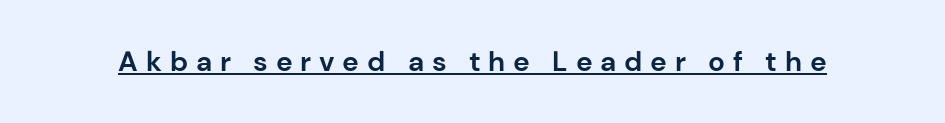
{"serif": "no", "italic": "no", "bold": "yes", "weight": "bold", "width": "normal", "stroke_contrast": "low", "x_height": "medium", "monospaced": "no", "underline": "yes", "letter_spacing": "wide", "letter_spacing_em": 0.28, "glyph_px": 28}
